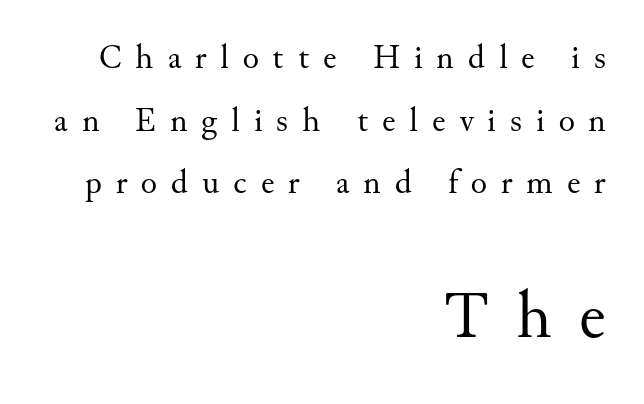
{"serif": "yes", "italic": "no", "bold": "no", "weight": "regular", "width": "normal", "stroke_contrast": "medium", "x_height": "small", "monospaced": "no", "underline": "no", "align": "right", "line_spacing_ratio": 1.84, "letter_spacing": "wide", "letter_spacing_em": 0.41, "larger_block": "second", "size_ratio": 1.97, "glyph_px": 67}
